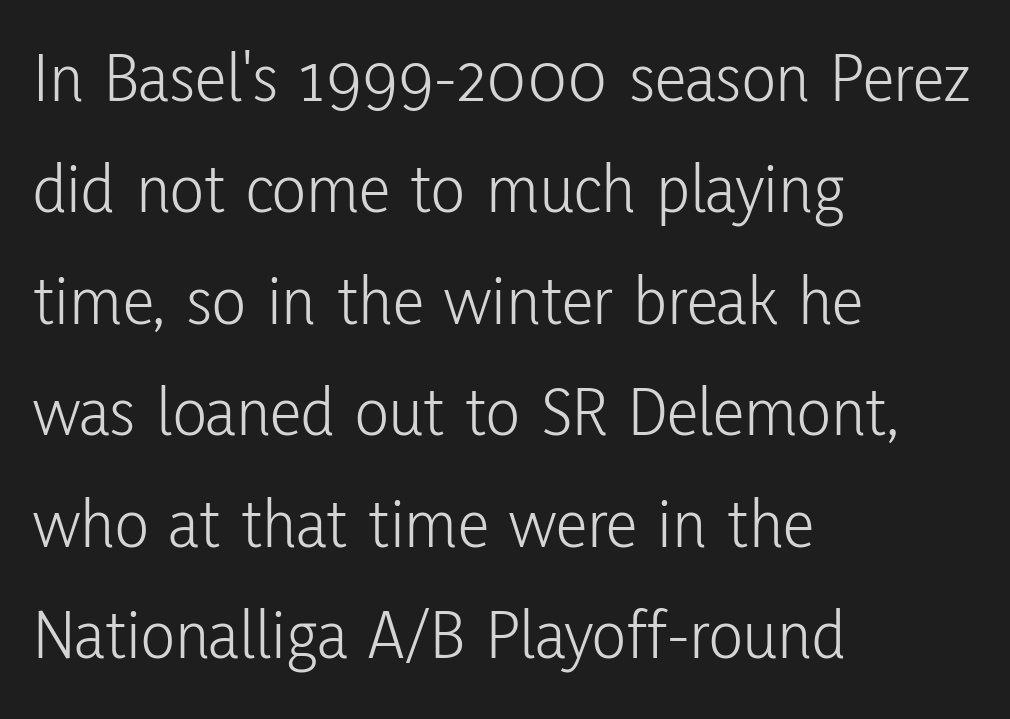
Does the leading feel generous? No, just average. Designer's note — italics off, roman on. What kind of face is this? One without serifs — a sans. Honestly, there is no underline to notice here at all.
